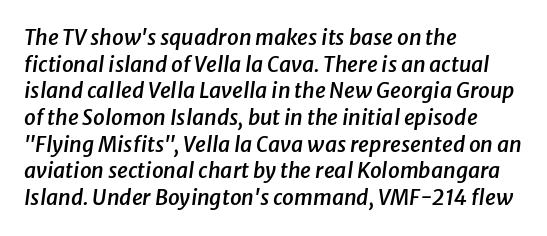
The image shows 21 px text type, italic (leaning right); set left-aligned, normal line spacing (1.27x), normal letter spacing, not underlined.
